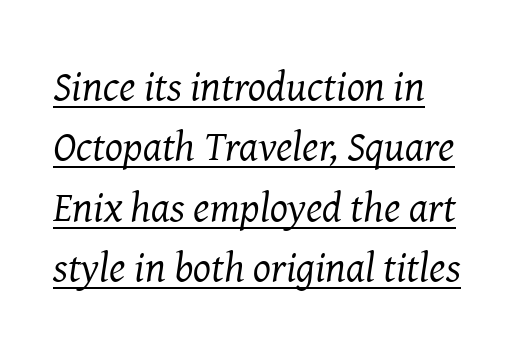
The image shows 42 px regular-weight serif type, italic (leaning right); set normal line spacing (1.44x), normal letter spacing, underlined; medium stroke contrast and a medium x-height.
